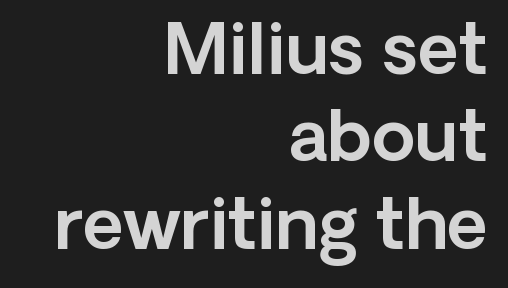
Leading matches the norm, producing a regular column. Each row of text sits above clean, open space. The rendering uses natural spacing where letterforms have individual widths. Where is the straight margin? On the right.
